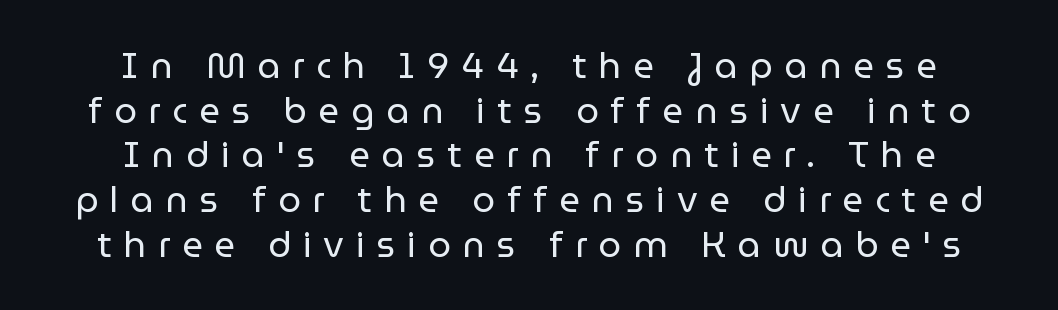
The image shows 36 px regular-weight sans-serif type, upright; set centered, line spacing 1.24x, unusually wide letter spacing (+0.33 em), not underlined; low stroke contrast and a medium x-height.
